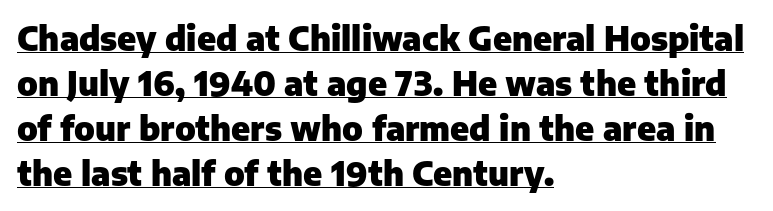
The image shows 33 px heavy sans-serif type, upright; set left-aligned, normal line spacing (1.36x), normal letter spacing, underlined; low stroke contrast and a medium x-height.
